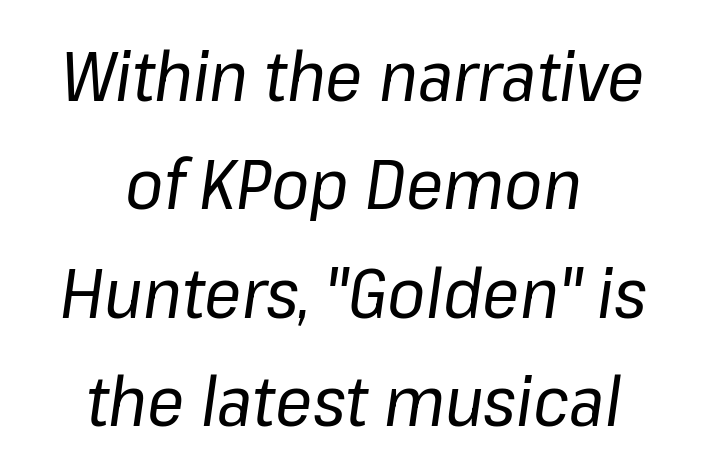
Q: Is the text bold? A: No.
Q: Is the text italic (slanted)? A: Yes, it leans right by about 8 degrees.
Q: Is the text underlined? A: No.
Q: How is the paragraph aligned? A: Centered.
Q: Is the spacing between letters normal or unusually wide? A: Normal.
Q: Is the spacing between lines tight, normal or loose? A: Normal.
Q: Width (condensed, normal, or wide)? A: Normal.
Q: Stroke contrast? A: Low.
Q: x-height? A: Medium.
Q: Monospaced? A: No.
